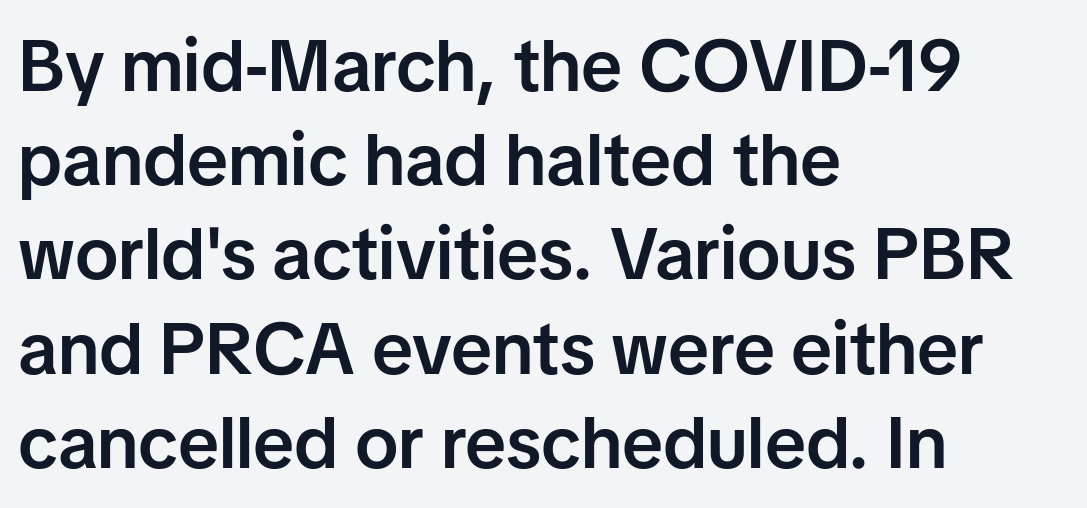
{"serif": "no", "italic": "no", "bold": "semi", "weight": "semibold", "width": "normal", "stroke_contrast": "low", "x_height": "medium", "monospaced": "no", "underline": "no", "align": "left", "line_spacing": "normal", "line_spacing_ratio": 1.29, "letter_spacing": "normal", "letter_spacing_em": 0.0, "glyph_px": 73}
